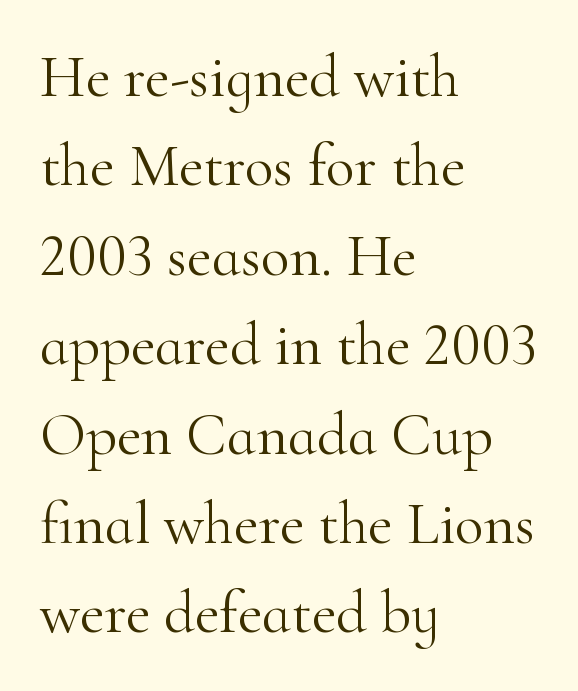
{"serif": "yes", "italic": "no", "bold": "no", "weight": "light", "width": "normal", "stroke_contrast": "high", "x_height": "small", "monospaced": "no", "underline": "no", "align": "left", "line_spacing": "normal", "line_spacing_ratio": 1.49, "letter_spacing": "normal", "letter_spacing_em": 0.0, "glyph_px": 60}
